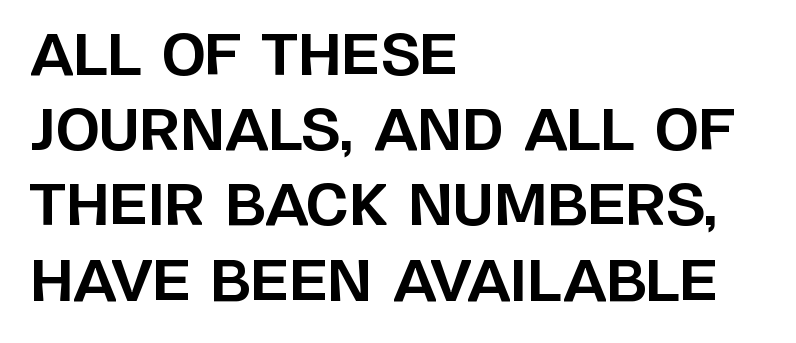
{"serif": "no", "italic": "no", "bold": "yes", "weight": "bold", "width": "normal", "stroke_contrast": "low", "x_height": "large", "monospaced": "no", "underline": "no", "align": "left", "line_spacing": "normal", "line_spacing_ratio": 1.32, "letter_spacing": "normal", "letter_spacing_em": 0.0, "glyph_px": 57}
